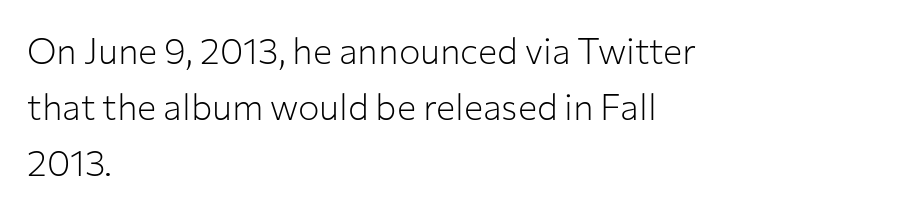
{"serif": "no", "italic": "no", "bold": "no", "weight": "light", "width": "normal", "stroke_contrast": "low", "x_height": "medium", "monospaced": "no", "underline": "no", "align": "left", "line_spacing": "normal", "line_spacing_ratio": 1.56, "letter_spacing": "normal", "letter_spacing_em": 0.0, "glyph_px": 36}
